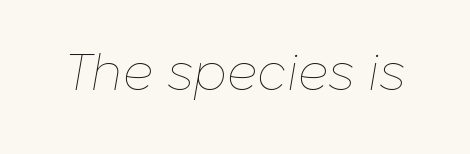
The image shows 51 px thin type, italic (leaning right); set normal letter spacing, not underlined; low stroke contrast and a medium x-height.
